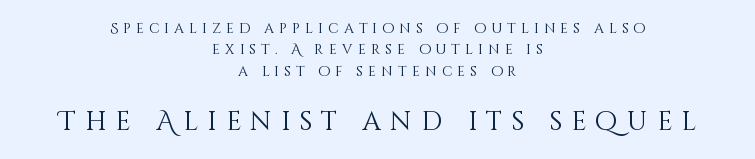
Q: Is the text bold? A: No.
Q: Is the text italic (slanted)? A: No, it is upright.
Q: Is the text underlined? A: No.
Q: How is the paragraph aligned? A: Centered.
Q: Is the spacing between letters normal or unusually wide? A: Unusually wide.
Q: Is the spacing between lines tight, normal or loose? A: Normal.
Q: Which block of text is set in a larger size, the first (top) or the second (bottom)? A: The second (bottom) one.
